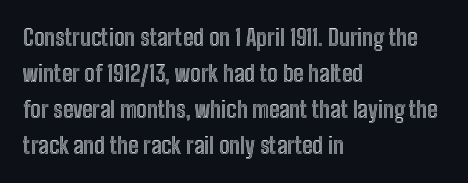
Regular leading. Check under the words: just untouched page. The type is set solid horizontally, with unmodified tracking. The paragraph has a hard left edge and a soft right edge.
